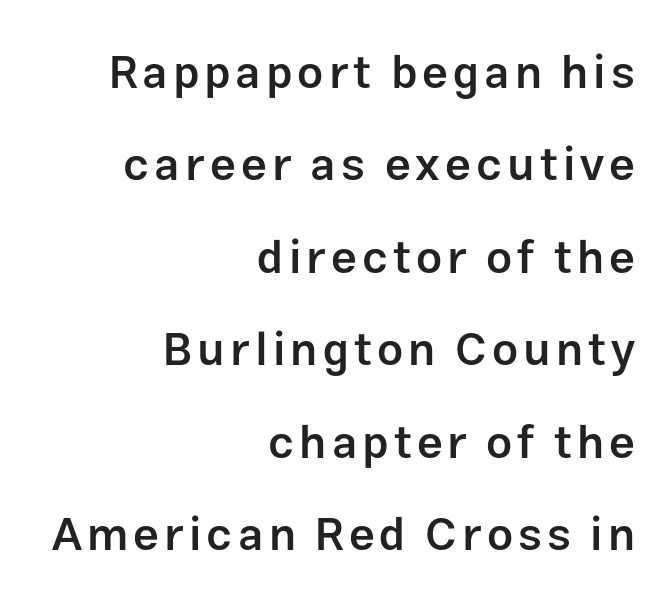
Q: Is the text bold? A: Semi-bold.
Q: Is the text italic (slanted)? A: No, it is upright.
Q: Is the typeface a serif or a sans-serif typeface? A: Sans-serif.
Q: Is the text underlined? A: No.
Q: How is the paragraph aligned? A: Right-aligned.
Q: Is the spacing between lines tight, normal or loose? A: Loose.
Q: Width (condensed, normal, or wide)? A: Normal.
Q: Stroke contrast? A: Low.
Q: x-height? A: Medium.
Q: Monospaced? A: No.
